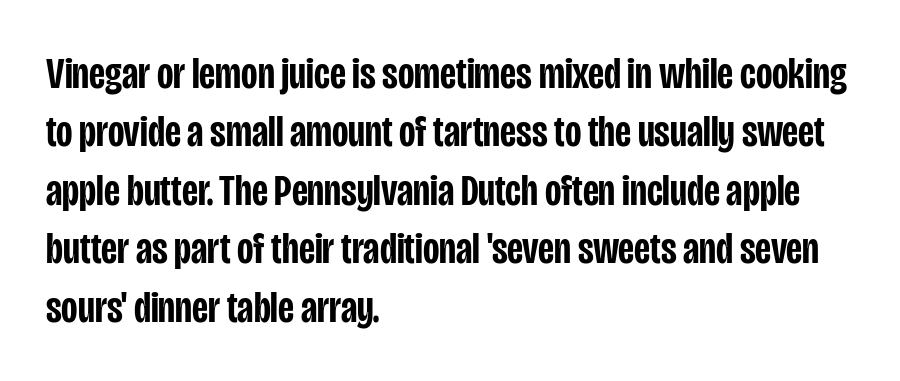
{"serif": "no", "italic": "no", "bold": "semi", "weight": "semibold", "width": "condensed", "stroke_contrast": "low", "x_height": "large", "monospaced": "no", "underline": "no", "align": "left", "line_spacing": "normal", "line_spacing_ratio": 1.3, "letter_spacing": "normal", "letter_spacing_em": 0.0, "glyph_px": 45}
